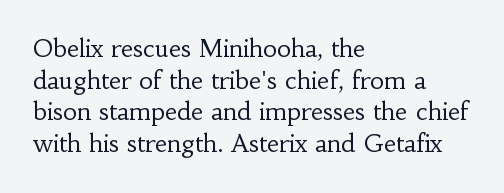
Leftover space on each line is placed entirely after the last word. The typesetting does not lean heavy: it is not bold. Honestly, the letter spacing is just normal — you wouldn't notice it. Underline: absent. If you drew a line through each stem, it would be perfectly vertical.
